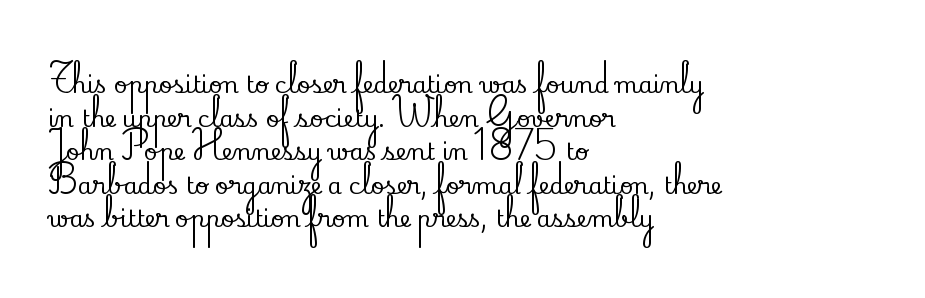
Q: Is the text italic (slanted)? A: No, it is upright.
Q: Is the text underlined? A: No.
Q: How is the paragraph aligned? A: Left-aligned.
Q: Is the spacing between letters normal or unusually wide? A: Normal.
Q: Is the spacing between lines tight, normal or loose? A: Normal.
